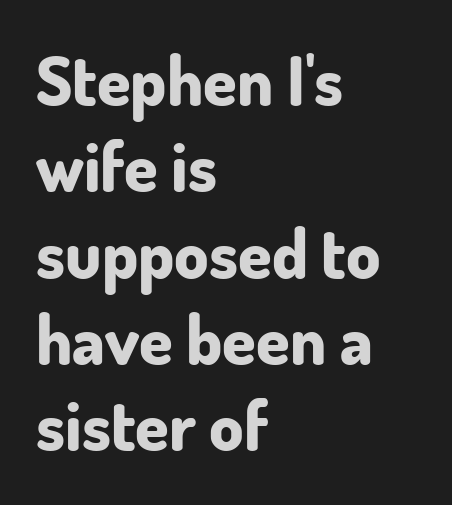
Q: Is the text bold? A: Yes.
Q: Is the text italic (slanted)? A: No, it is upright.
Q: Is the typeface a serif or a sans-serif typeface? A: Sans-serif.
Q: Is the text underlined? A: No.
Q: How is the paragraph aligned? A: Left-aligned.
Q: Is the spacing between letters normal or unusually wide? A: Normal.
Q: Is the spacing between lines tight, normal or loose? A: Normal.
Q: Width (condensed, normal, or wide)? A: Normal.
Q: Stroke contrast? A: Low.
Q: x-height? A: Small.
Q: Monospaced? A: No.
